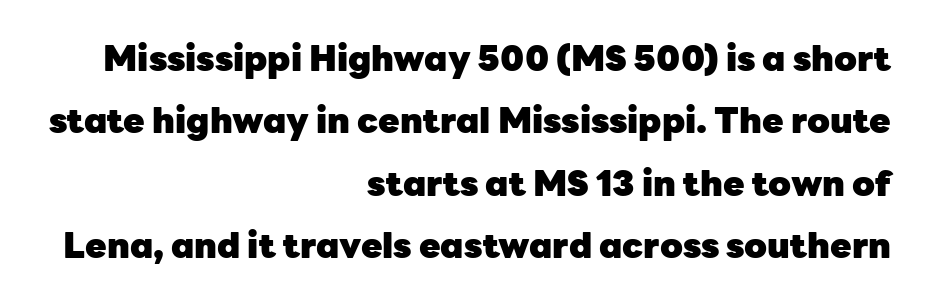
Typographically, this falls in the sans-serif category. The lines are quadded right. The font's upright variant was chosen for this text. Clear beneath every line of the passage. Words appear dense and cohesive because spacing is normal. Weight check: bold — yes, fully.
